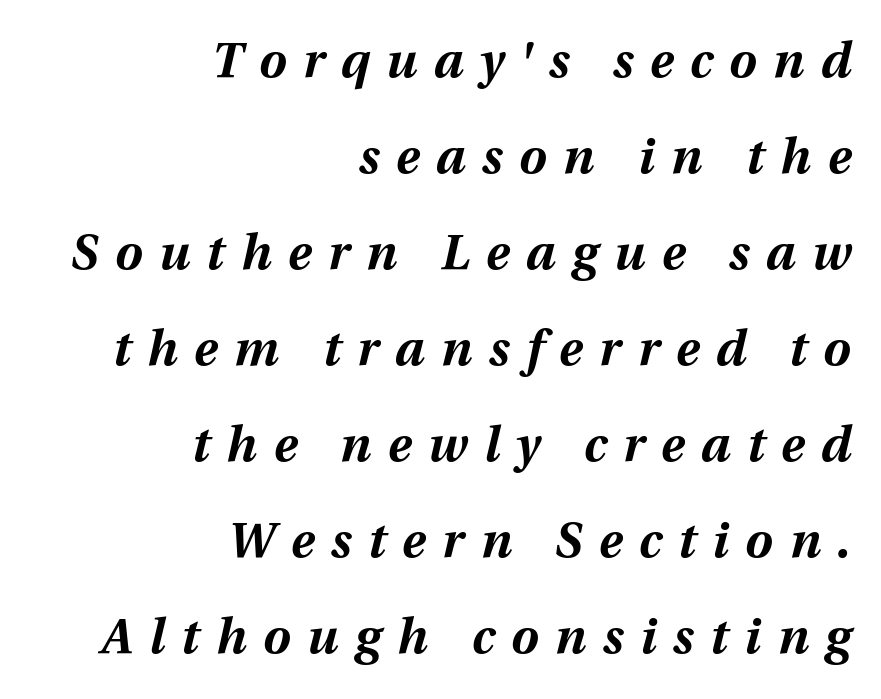
The image shows 49 px bold type, italic (leaning right); set right-aligned, loose line spacing (1.96x), unusually wide letter spacing (+0.34 em), not underlined; medium stroke contrast and a medium x-height.
